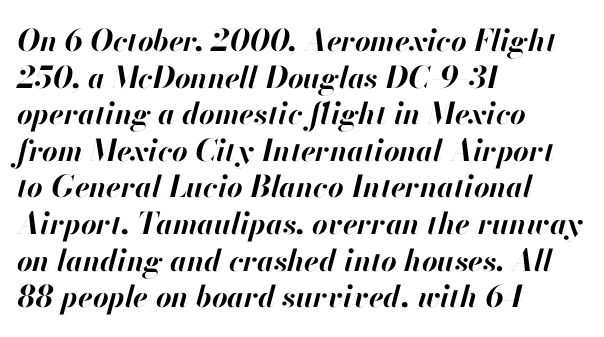
Varying glyph widths throughout — classic text-font behaviour. A typesetter would mark this as italic. Each glyph is drawn with heavy, bold strokes. The glyphs are unaccompanied by any horizontal stroke below them.
